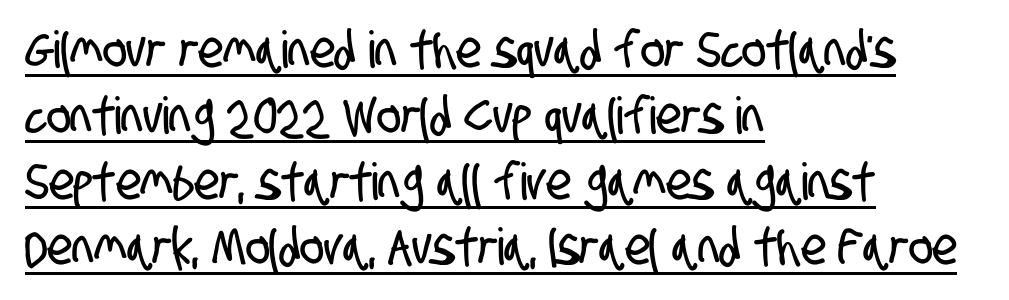
This sample carries an underscore along the baseline area. This sample uses plain, unmodified letter spacing. The rows are spaced the way most documents space them. Line starts are locked; line ends wander. Nothing sits at the stroke ends, so this counts as sans-serif.
